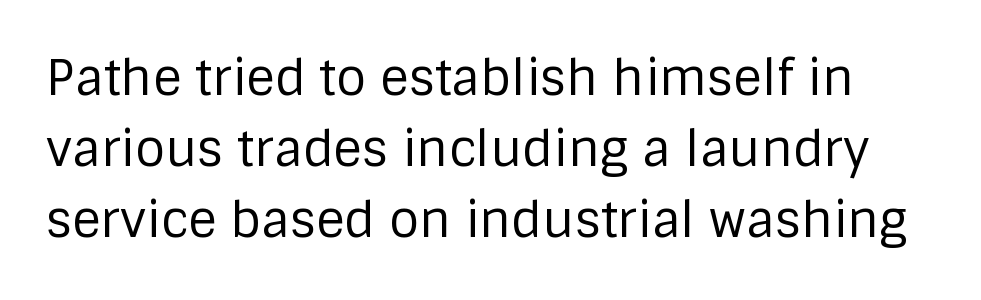
{"serif": "no", "italic": "no", "bold": "no", "weight": "regular", "width": "normal", "stroke_contrast": "low", "x_height": "large", "monospaced": "no", "underline": "no", "line_spacing": "normal", "line_spacing_ratio": 1.45, "letter_spacing": "normal", "letter_spacing_em": 0.0, "glyph_px": 49}
